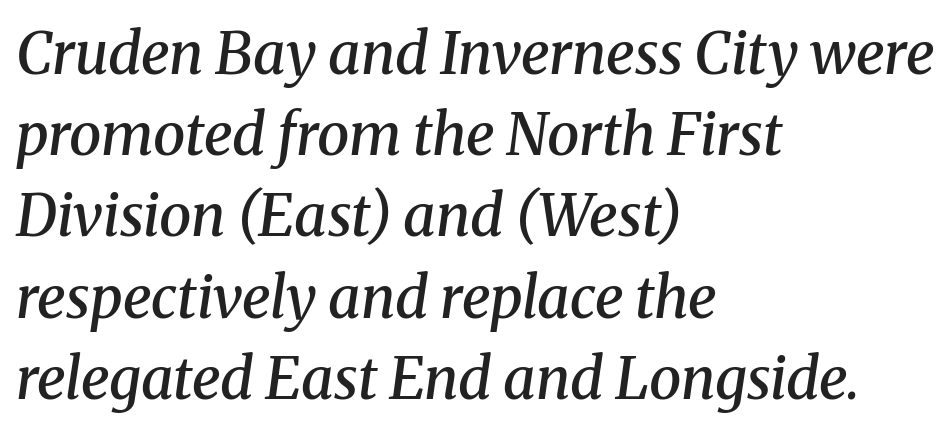
{"serif": "yes", "italic": "yes", "lean": "right", "slant_degrees": 8, "bold": "semi", "weight": "semibold", "width": "normal", "stroke_contrast": "medium", "x_height": "medium", "monospaced": "no", "underline": "no", "align": "left", "line_spacing": "normal", "line_spacing_ratio": 1.4, "letter_spacing": "normal", "letter_spacing_em": 0.0, "glyph_px": 58}
